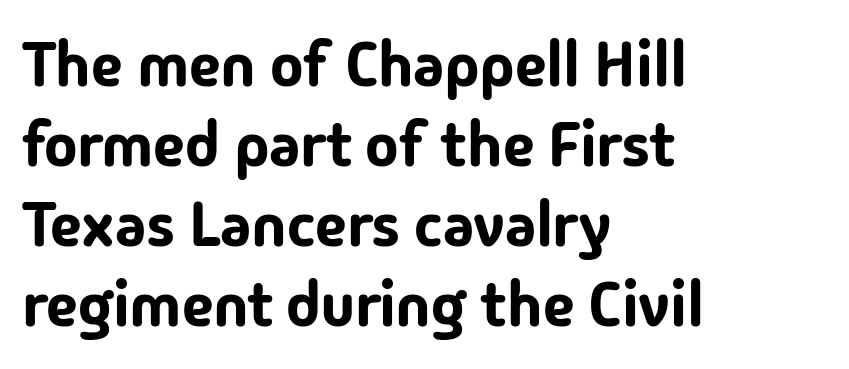
The image shows 63 px sans-serif type, upright; set left-aligned, normal line spacing (1.27x), normal letter spacing, not underlined; low stroke contrast and a medium x-height.
